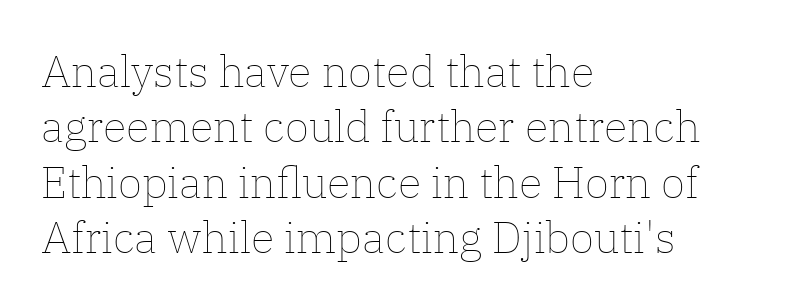
Spacing verdict: proportional, widths tailored to each character. Does the leading feel generous? No, just average. These lines stack with their left ends in a neat column. Students, note that the glyphs here touch the page at normal intervals. Heft: none added — not bold.
